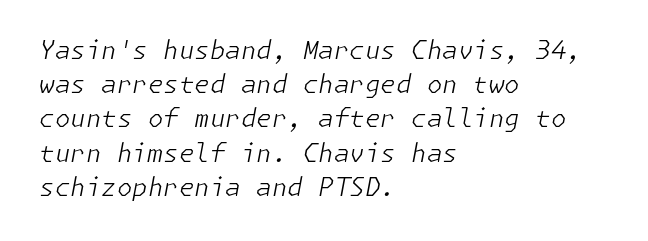
Q: Is the text bold? A: No.
Q: Is the text italic (slanted)? A: Yes, it leans right by about 11 degrees.
Q: Is the text underlined? A: No.
Q: How is the paragraph aligned? A: Left-aligned.
Q: Is the spacing between letters normal or unusually wide? A: Normal.
Q: Is the spacing between lines tight, normal or loose? A: Normal.
